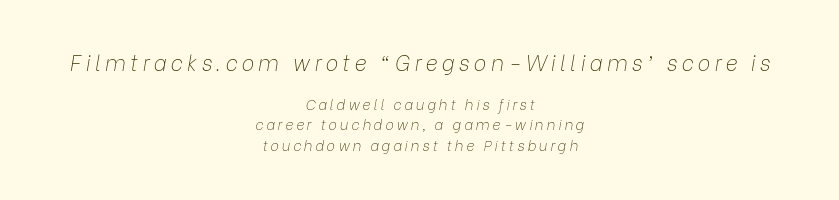
{"italic": "yes", "lean": "right", "slant_degrees": 9, "bold": "no", "underline": "no", "align": "center", "line_spacing": "normal", "line_spacing_ratio": 1.47, "letter_spacing": "wide", "letter_spacing_em": 0.21, "larger_block": "first", "size_ratio": 1.5, "glyph_px": 21}
